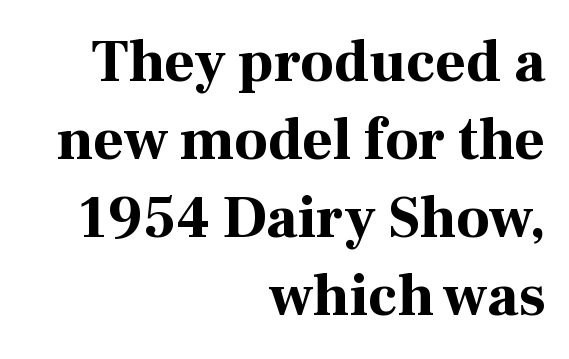
Q: Is the text bold? A: Yes.
Q: Is the text italic (slanted)? A: No, it is upright.
Q: Is the typeface a serif or a sans-serif typeface? A: Serif.
Q: Is the text underlined? A: No.
Q: How is the paragraph aligned? A: Right-aligned.
Q: Is the spacing between letters normal or unusually wide? A: Normal.
Q: Is the spacing between lines tight, normal or loose? A: Normal.
Q: Width (condensed, normal, or wide)? A: Normal.
Q: Stroke contrast? A: High.
Q: x-height? A: Medium.
Q: Monospaced? A: No.
